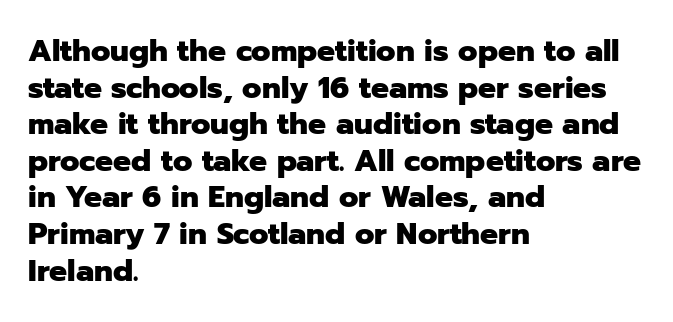
Line beginnings align vertically; line endings do not. What kind of face is this? One without serifs — a sans. Weight: bold. Each word holds together tightly as a unit, with standard inter-letter gaps. Every character sits straight up, as roman type does.
